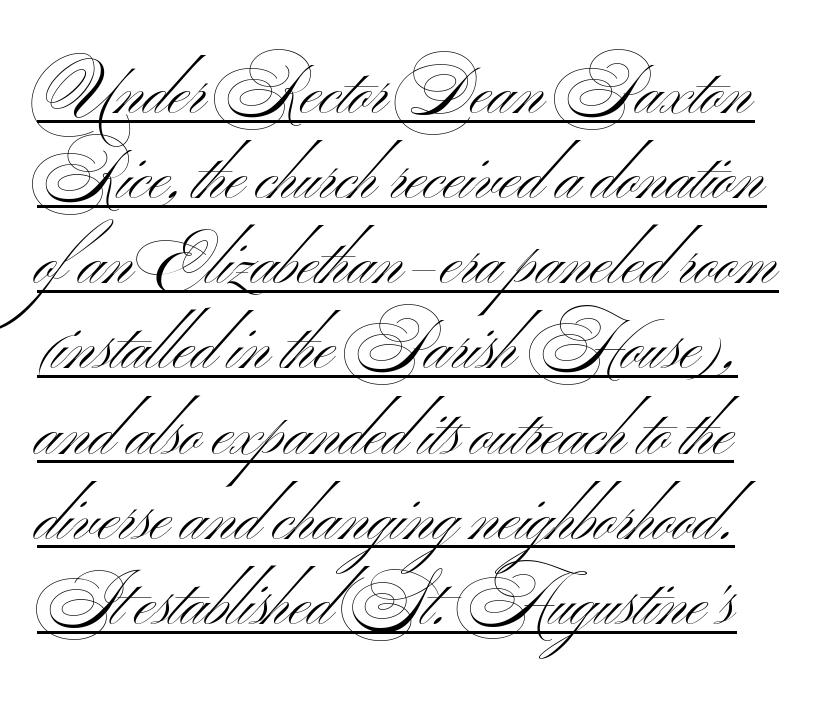
The image shows 66 px light, wide sans-serif type; set normal line spacing (1.29x), normal letter spacing, underlined; medium stroke contrast and a small x-height.
